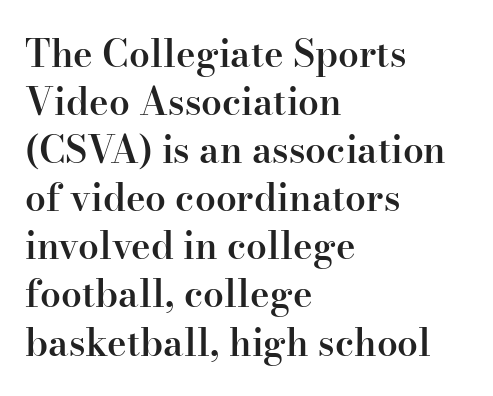
Each glyph is drawn with semibold strokes, heavier than normal yet not fully bold. Think of a printed novel: that variable character pitch is what you see here. Letters rest on an invisible, unmarked baseline. Unlike italic type, these characters show no tilt at all.
